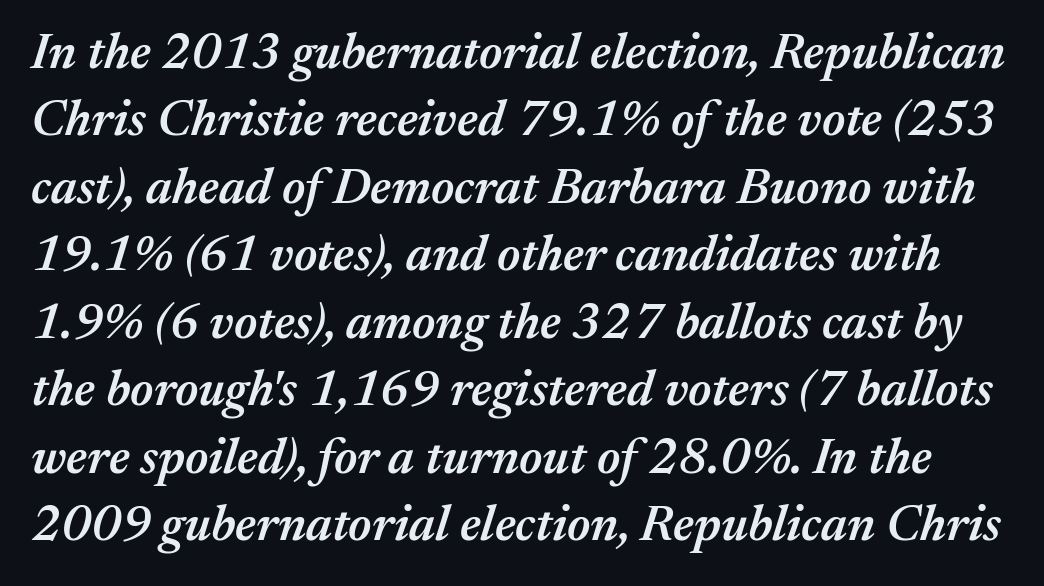
Q: Is the text bold? A: Semi-bold.
Q: Is the text italic (slanted)? A: Yes, it leans right by about 17 degrees.
Q: Is the text underlined? A: No.
Q: Is the spacing between letters normal or unusually wide? A: Normal.
Q: Is the spacing between lines tight, normal or loose? A: Normal.
Q: Width (condensed, normal, or wide)? A: Normal.
Q: Stroke contrast? A: Medium.
Q: x-height? A: Medium.
Q: Monospaced? A: No.
